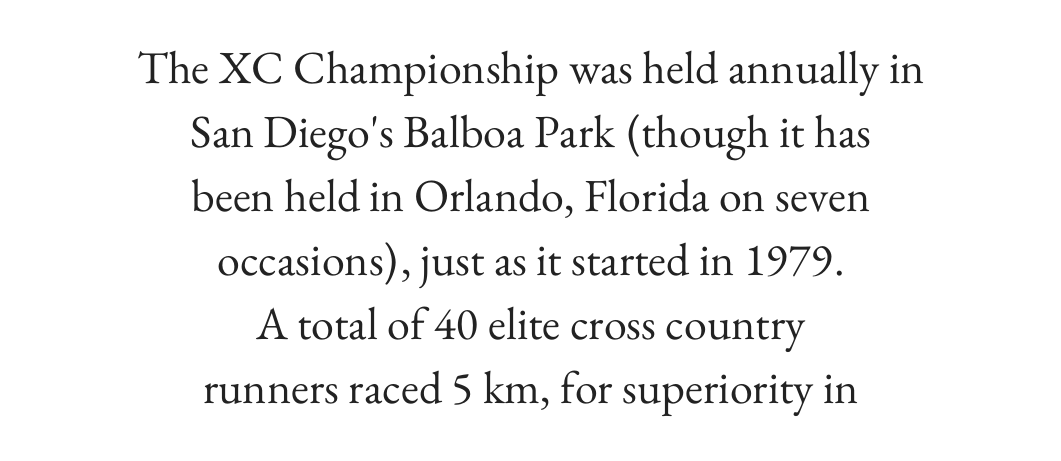
Q: Is the text bold? A: No.
Q: Is the text italic (slanted)? A: No, it is upright.
Q: Is the typeface a serif or a sans-serif typeface? A: Serif.
Q: Is the text underlined? A: No.
Q: How is the paragraph aligned? A: Centered.
Q: Is the spacing between letters normal or unusually wide? A: Normal.
Q: Is the spacing between lines tight, normal or loose? A: Normal.
Q: Width (condensed, normal, or wide)? A: Normal.
Q: Stroke contrast? A: Medium.
Q: x-height? A: Small.
Q: Monospaced? A: No.
